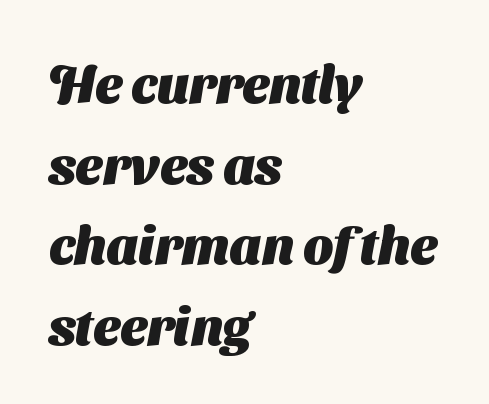
Observe the absence of serifs on each vertical stroke in this sample. Between one letter and the next there's only the usual sliver of space. One-word summary of the alignment: left. Summary of vertical rhythm: regular, with standard interline spacing.
